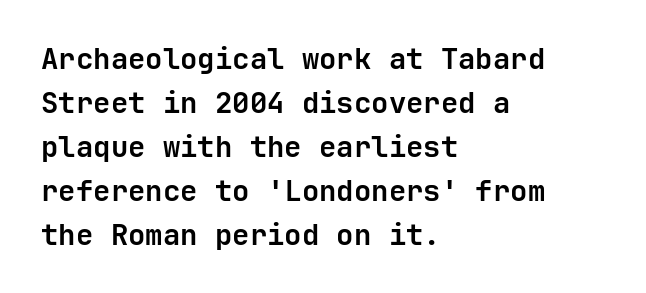
{"serif": "no", "italic": "no", "bold": "yes", "weight": "semibold", "width": "normal", "stroke_contrast": "low", "x_height": "medium", "underline": "no", "align": "left", "line_spacing": "normal", "line_spacing_ratio": 1.52, "letter_spacing": "normal", "letter_spacing_em": 0.0, "glyph_px": 29}
